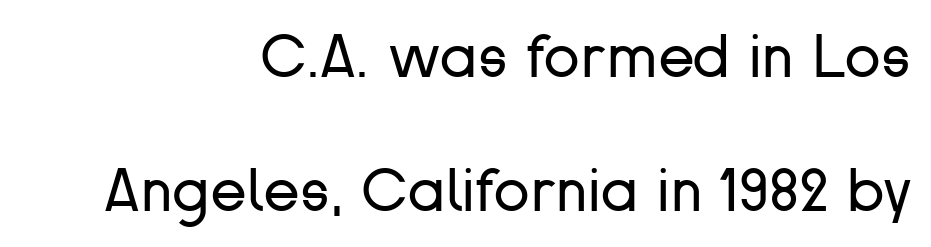
{"serif": "no", "italic": "no", "bold": "no", "weight": "regular", "width": "normal", "stroke_contrast": "low", "x_height": "medium", "monospaced": "no", "underline": "no", "align": "right", "line_spacing": "loose", "line_spacing_ratio": 2.23, "letter_spacing": "normal", "letter_spacing_em": 0.0, "glyph_px": 60}
